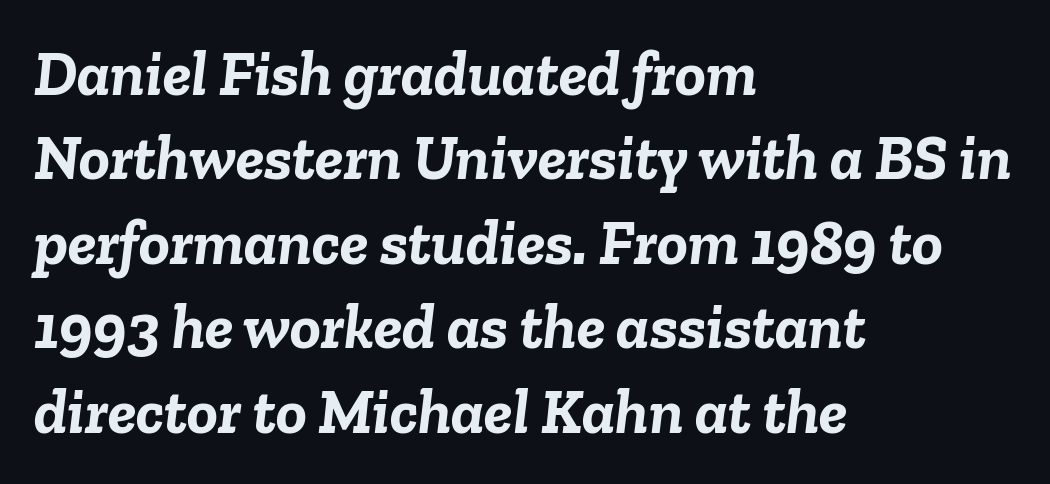
Q: Is the text bold? A: Yes.
Q: Is the text italic (slanted)? A: Yes, it leans right by about 6 degrees.
Q: Is the text underlined? A: No.
Q: How is the paragraph aligned? A: Left-aligned.
Q: Is the spacing between letters normal or unusually wide? A: Normal.
Q: Is the spacing between lines tight, normal or loose? A: Normal.
Q: Width (condensed, normal, or wide)? A: Normal.
Q: Stroke contrast? A: Low.
Q: x-height? A: Medium.
Q: Monospaced? A: No.
